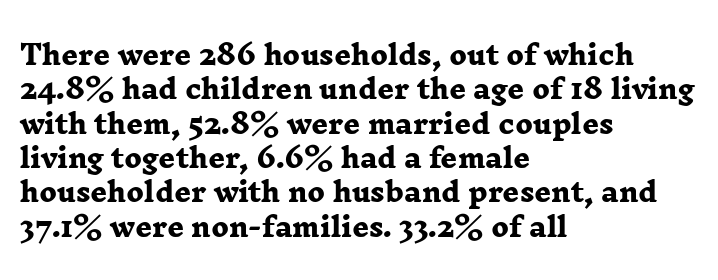
The rendering anchors every line to the left-hand side. The gap between lines stays unmarked. The characters look thick and weighty, a clear bold. Normally led — the rows are evenly, conventionally spaced. Letter spacing: default.
